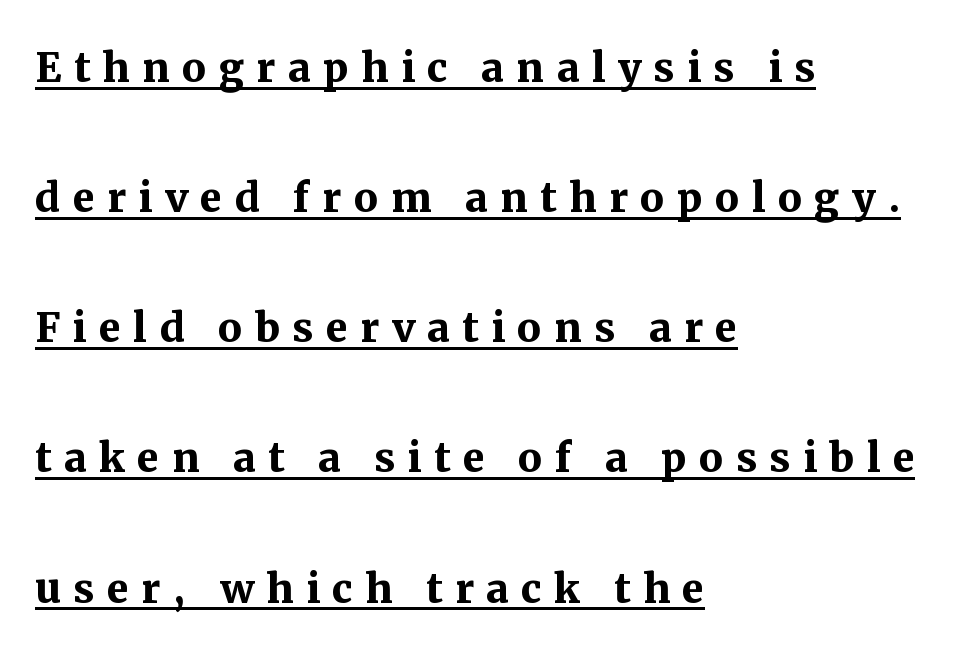
{"serif": "yes", "italic": "no", "bold": "yes", "weight": "semibold", "width": "normal", "stroke_contrast": "medium", "x_height": "medium", "monospaced": "no", "underline": "yes", "align": "left", "line_spacing": "loose", "line_spacing_ratio": 2.41, "letter_spacing": "wide", "letter_spacing_em": 0.23, "glyph_px": 54}
